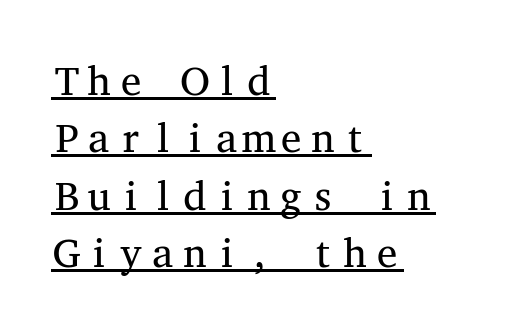
The image shows 41 px regular-weight, wide serif type, upright, monospaced; set left-aligned, normal line spacing (1.4x), normal letter spacing, underlined; medium stroke contrast and a medium x-height.
